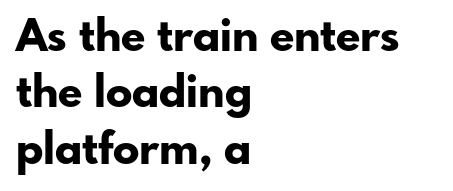
The image shows 44 px bold sans-serif type, upright; set left-aligned, normal line spacing (1.28x), normal letter spacing, not underlined; low stroke contrast and a small x-height.
